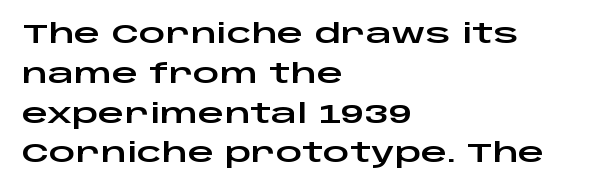
The image shows 26 px text type, upright; set left-aligned, normal line spacing (1.53x), normal letter spacing, not underlined.
